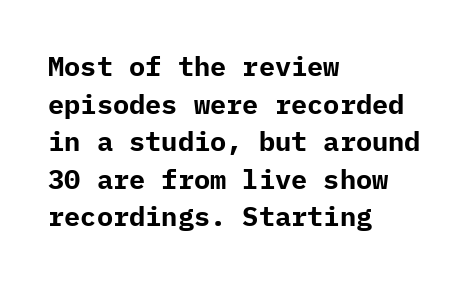
Its strokes are broad and dark, the hallmark of bold type. The letterforms sit shoulder to shoulder at normal distance. Horizontal alignment here is leftward, the default for most running prose. Each new line begins a customary step beneath the previous one. Has an underline been added? It has not. Characters remain perfectly vertical along every line.
